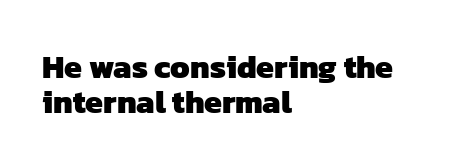
{"serif": "no", "bold": "yes", "weight": "heavy", "width": "normal", "stroke_contrast": "low", "x_height": "medium", "monospaced": "no", "underline": "no", "align": "left", "line_spacing": "tight", "line_spacing_ratio": 1.08, "letter_spacing": "normal", "letter_spacing_em": 0.0, "glyph_px": 32}
